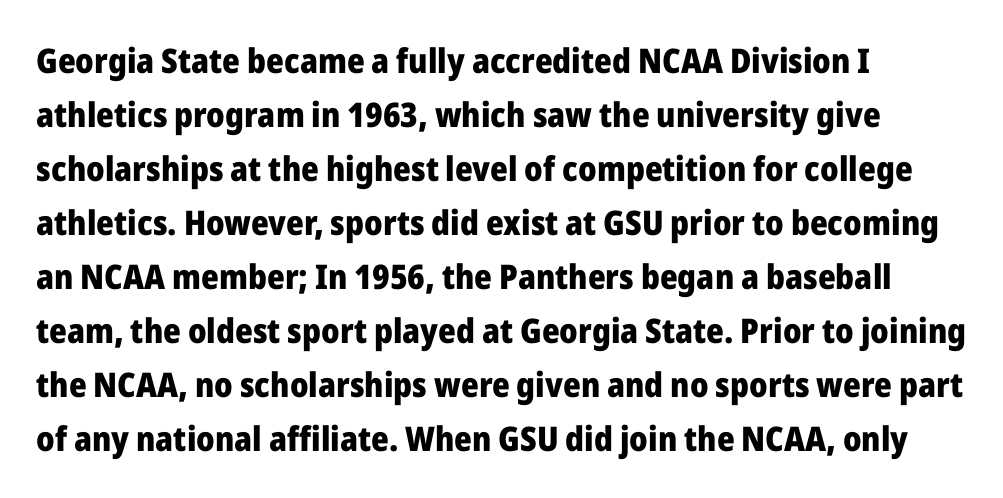
Q: Is the text bold? A: Yes.
Q: Is the text italic (slanted)? A: No, it is upright.
Q: Is the typeface a serif or a sans-serif typeface? A: Sans-serif.
Q: Is the text underlined? A: No.
Q: How is the paragraph aligned? A: Left-aligned.
Q: Is the spacing between letters normal or unusually wide? A: Normal.
Q: Is the spacing between lines tight, normal or loose? A: Normal.
Q: Width (condensed, normal, or wide)? A: Normal.
Q: Stroke contrast? A: Low.
Q: x-height? A: Medium.
Q: Monospaced? A: No.
